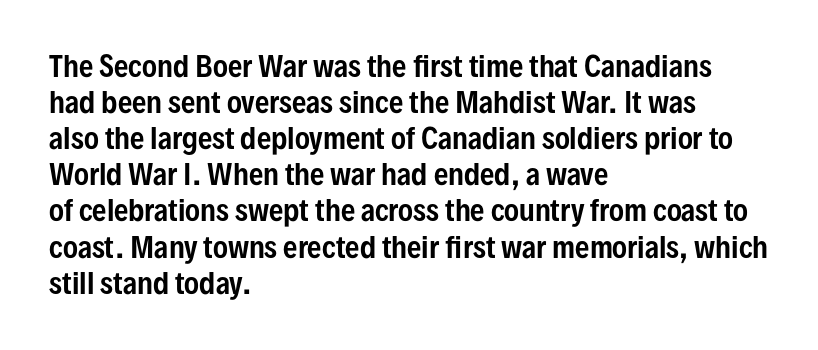
Q: Is the text italic (slanted)? A: No, it is upright.
Q: Is the typeface a serif or a sans-serif typeface? A: Sans-serif.
Q: Is the text underlined? A: No.
Q: How is the paragraph aligned? A: Left-aligned.
Q: Is the spacing between letters normal or unusually wide? A: Normal.
Q: Is the spacing between lines tight, normal or loose? A: Normal.
Q: Width (condensed, normal, or wide)? A: Condensed.
Q: Stroke contrast? A: Low.
Q: x-height? A: Medium.
Q: Monospaced? A: No.
